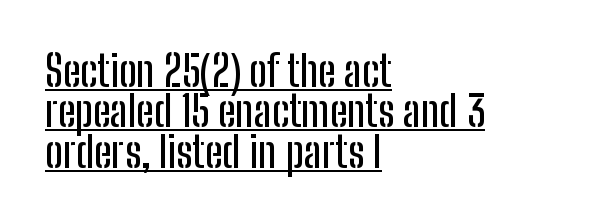
Q: Is the text italic (slanted)? A: No, it is upright.
Q: Is the typeface a serif or a sans-serif typeface? A: Sans-serif.
Q: Is the text underlined? A: Yes.
Q: How is the paragraph aligned? A: Left-aligned.
Q: Is the spacing between letters normal or unusually wide? A: Normal.
Q: Is the spacing between lines tight, normal or loose? A: Tight.
Q: Width (condensed, normal, or wide)? A: Condensed.
Q: Stroke contrast? A: Low.
Q: x-height? A: Medium.
Q: Monospaced? A: No.
